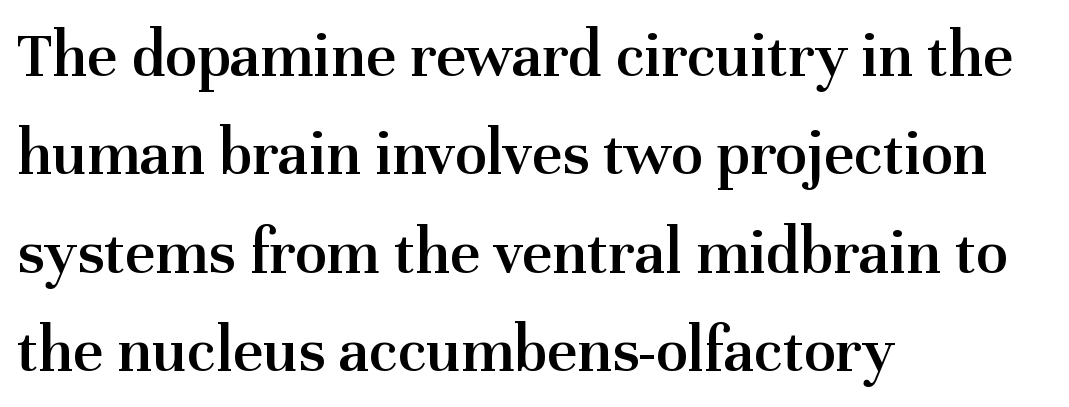
Q: Is the text bold? A: Semi-bold.
Q: Is the text italic (slanted)? A: No, it is upright.
Q: Is the typeface a serif or a sans-serif typeface? A: Serif.
Q: Is the text underlined? A: No.
Q: How is the paragraph aligned? A: Left-aligned.
Q: Is the spacing between letters normal or unusually wide? A: Normal.
Q: Is the spacing between lines tight, normal or loose? A: Normal.
Q: Width (condensed, normal, or wide)? A: Normal.
Q: Stroke contrast? A: Medium.
Q: x-height? A: Medium.
Q: Monospaced? A: No.
